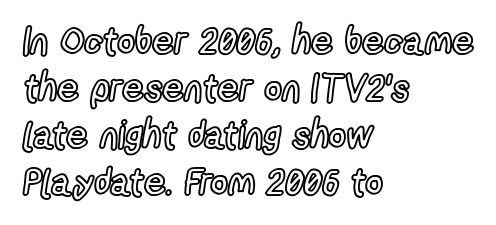
The image shows 38 px condensed type; set left-aligned, line spacing 1.24x, normal letter spacing, not underlined; a medium x-height.
